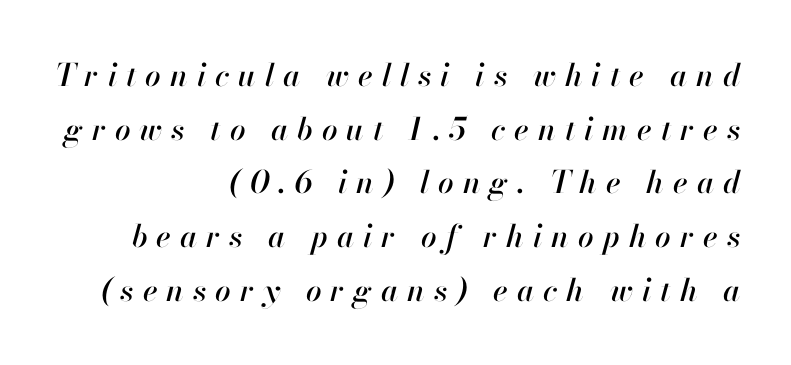
Q: Is the text italic (slanted)? A: Yes, it leans right by about 13 degrees.
Q: Is the text underlined? A: No.
Q: How is the paragraph aligned? A: Right-aligned.
Q: Is the spacing between letters normal or unusually wide? A: Unusually wide.
Q: Width (condensed, normal, or wide)? A: Normal.
Q: Stroke contrast? A: High.
Q: x-height? A: Small.
Q: Monospaced? A: No.
